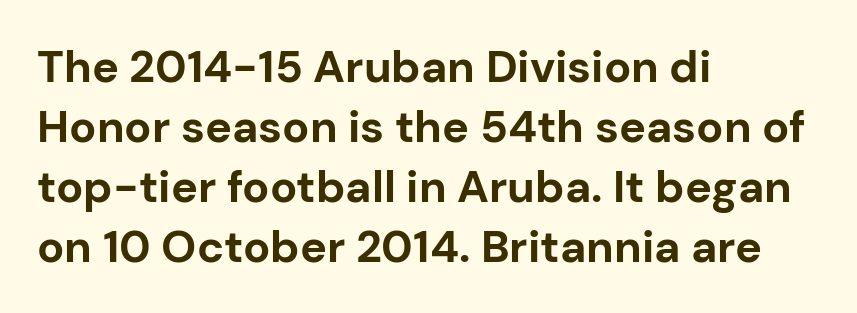
{"serif": "no", "italic": "no", "bold": "yes", "weight": "bold", "width": "normal", "stroke_contrast": "low", "x_height": "medium", "monospaced": "no", "underline": "no", "align": "left", "line_spacing": "normal", "line_spacing_ratio": 1.33, "letter_spacing": "normal", "letter_spacing_em": 0.0, "glyph_px": 45}
